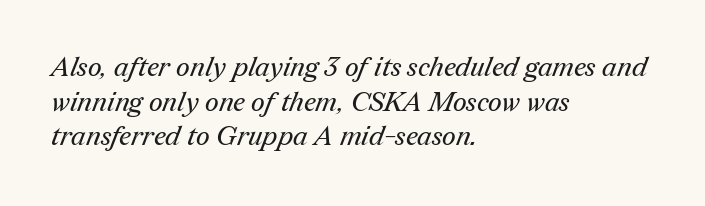
Q: Is the text bold? A: No.
Q: Is the text underlined? A: No.
Q: How is the paragraph aligned? A: Left-aligned.
Q: Is the spacing between letters normal or unusually wide? A: Normal.
Q: Is the spacing between lines tight, normal or loose? A: Normal.
